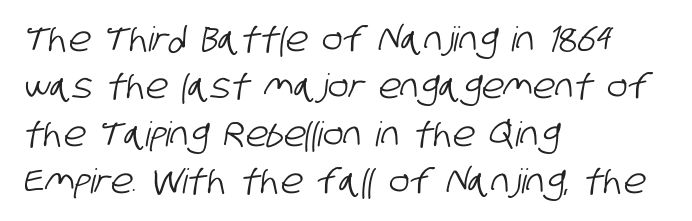
{"serif": "no", "width": "condensed", "stroke_contrast": "low", "x_height": "large", "monospaced": "no", "underline": "no", "align": "left", "line_spacing": "normal", "line_spacing_ratio": 1.39, "letter_spacing": "normal", "letter_spacing_em": 0.0, "glyph_px": 34}
